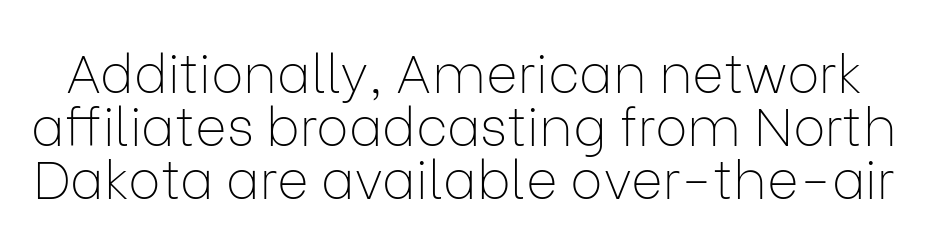
Q: Is the text bold? A: No.
Q: Is the text italic (slanted)? A: No, it is upright.
Q: Is the typeface a serif or a sans-serif typeface? A: Sans-serif.
Q: Is the text underlined? A: No.
Q: Is the spacing between letters normal or unusually wide? A: Normal.
Q: Is the spacing between lines tight, normal or loose? A: Tight.
Q: Width (condensed, normal, or wide)? A: Normal.
Q: Stroke contrast? A: Low.
Q: x-height? A: Medium.
Q: Monospaced? A: No.
